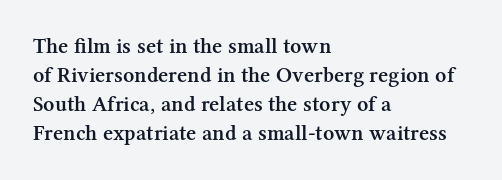
{"italic": "no", "bold": "semi", "underline": "no", "align": "left", "line_spacing": "normal", "line_spacing_ratio": 1.32, "letter_spacing": "normal", "letter_spacing_em": 0.0, "glyph_px": 22}
